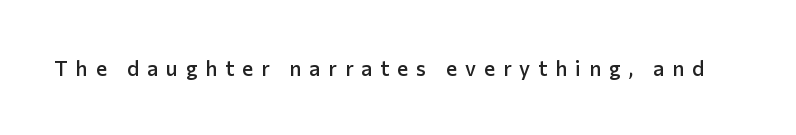
The image shows 21 px text type, upright; set unusually wide letter spacing (+0.38 em), not underlined.
